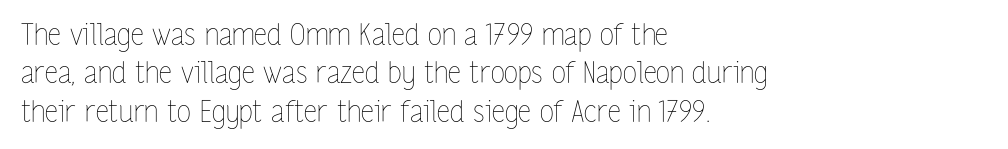
{"italic": "no", "bold": "no", "weight": "thin", "width": "condensed", "stroke_contrast": "low", "x_height": "medium", "monospaced": "no", "underline": "no", "align": "left", "line_spacing": "normal", "line_spacing_ratio": 1.32, "letter_spacing": "normal", "letter_spacing_em": 0.0, "glyph_px": 29}
